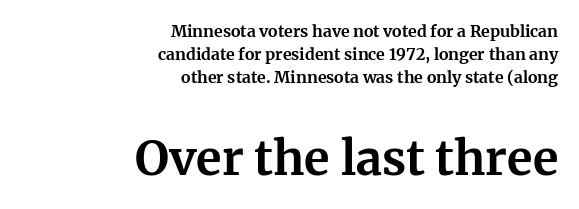
{"serif": "yes", "italic": "no", "bold": "yes", "weight": "bold", "width": "normal", "stroke_contrast": "medium", "x_height": "medium", "monospaced": "no", "underline": "no", "align": "right", "line_spacing": "normal", "line_spacing_ratio": 1.44, "letter_spacing": "normal", "letter_spacing_em": 0.0, "larger_block": "second", "size_ratio": 2.94, "glyph_px": 47}
